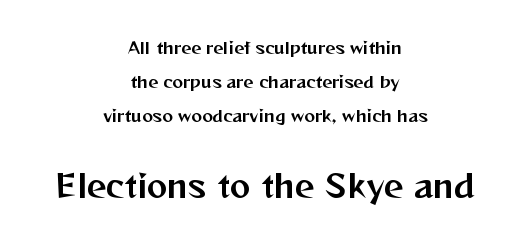
{"serif": "no", "italic": "no", "width": "normal", "stroke_contrast": "medium", "x_height": "medium", "monospaced": "no", "underline": "no", "align": "center", "line_spacing": "loose", "line_spacing_ratio": 2.12, "letter_spacing": "normal", "letter_spacing_em": 0.0, "larger_block": "second", "size_ratio": 1.94, "glyph_px": 31}
